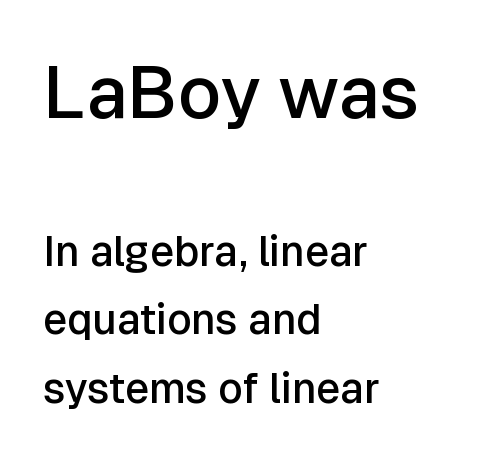
Stems and bowls a touch heavier than normal — semibold. The lines sit at an ordinary, default distance from one another. The face used here is proportionally spaced, like ordinary book or web type. Lines of text with bare space underneath. Between these two stacked blocks, the higher one wins on size.
